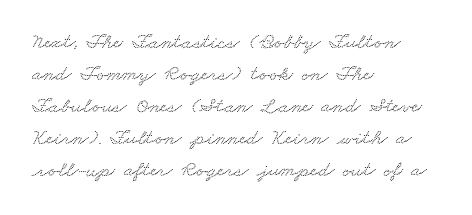
{"underline": "no", "align": "left", "line_spacing": "normal", "line_spacing_ratio": 1.45, "letter_spacing": "normal", "letter_spacing_em": 0.0, "glyph_px": 22}
